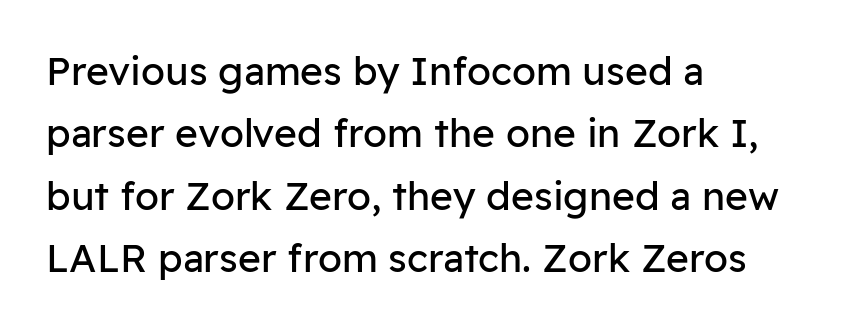
Q: Is the text bold? A: No.
Q: Is the text italic (slanted)? A: No, it is upright.
Q: Is the typeface a serif or a sans-serif typeface? A: Sans-serif.
Q: Is the text underlined? A: No.
Q: How is the paragraph aligned? A: Left-aligned.
Q: Is the spacing between letters normal or unusually wide? A: Normal.
Q: Is the spacing between lines tight, normal or loose? A: Normal.
Q: Width (condensed, normal, or wide)? A: Normal.
Q: Stroke contrast? A: Low.
Q: x-height? A: Medium.
Q: Monospaced? A: No.
